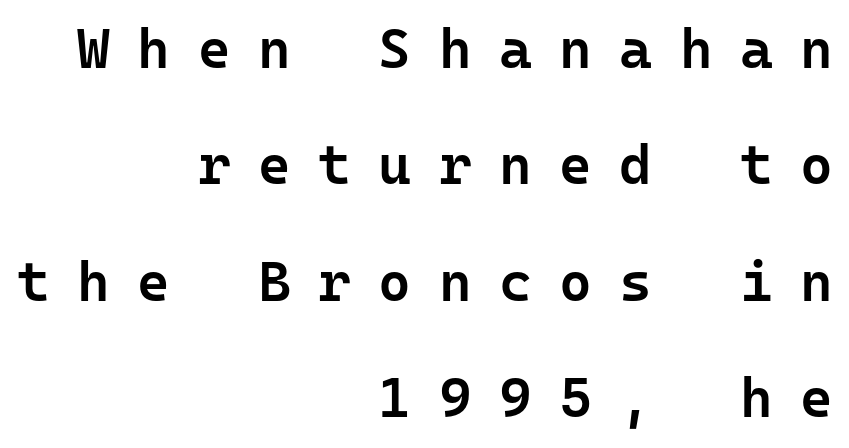
Q: Is the text bold? A: Semi-bold.
Q: Is the text italic (slanted)? A: No, it is upright.
Q: Is the typeface a serif or a sans-serif typeface? A: Sans-serif.
Q: Is the text underlined? A: No.
Q: How is the paragraph aligned? A: Right-aligned.
Q: Is the spacing between letters normal or unusually wide? A: Unusually wide.
Q: Is the spacing between lines tight, normal or loose? A: Loose.
Q: Width (condensed, normal, or wide)? A: Normal.
Q: Stroke contrast? A: Low.
Q: x-height? A: Medium.
Q: Monospaced? A: Yes.
